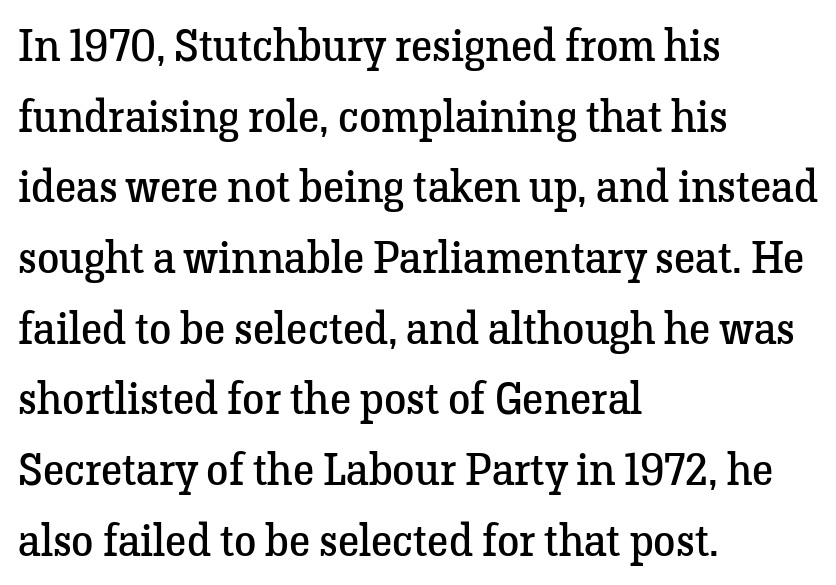
Horizontal alignment here is leftward, the default for most running prose. Quick note: interline space is typical. Glance below the letters and you will spot only blank space. Character widths vary here, with narrow letters taking less room than wide ones.
